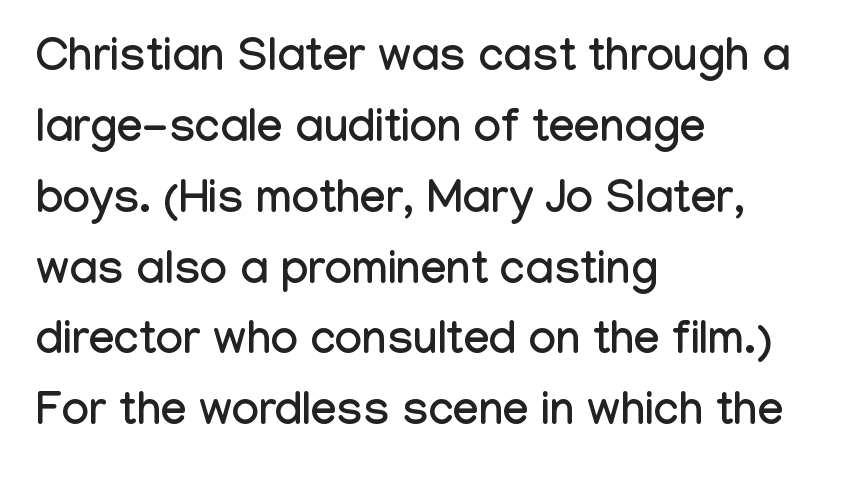
{"serif": "no", "italic": "no", "width": "condensed", "stroke_contrast": "low", "x_height": "medium", "monospaced": "no", "underline": "no", "align": "left", "line_spacing": "normal", "line_spacing_ratio": 1.54, "letter_spacing": "normal", "letter_spacing_em": 0.0, "glyph_px": 46}
